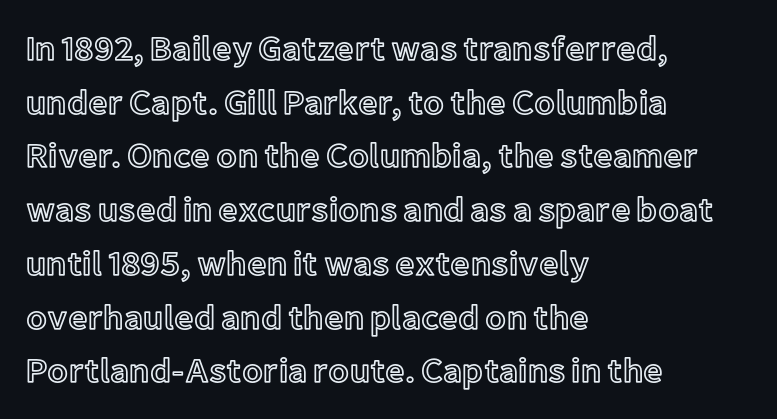
The image shows 34 px text type, upright; set left-aligned, normal line spacing (1.58x), normal letter spacing, not underlined; a medium x-height.
